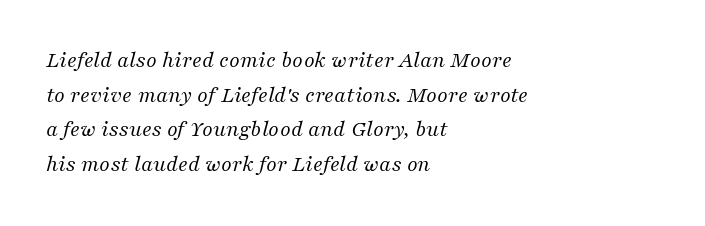
The image shows 23 px text type, italic (leaning right); set left-aligned, normal line spacing (1.51x), normal letter spacing, not underlined.
